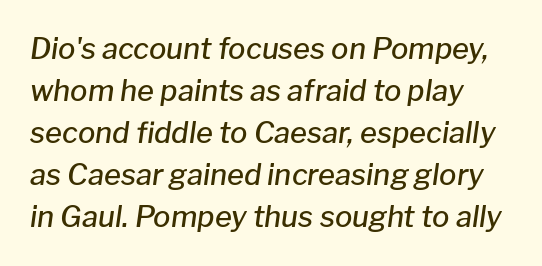
{"italic": "yes", "lean": "right", "slant_degrees": 8, "bold": "semi", "weight": "semibold", "width": "normal", "stroke_contrast": "low", "x_height": "medium", "monospaced": "no", "underline": "no", "align": "left", "line_spacing": "normal", "line_spacing_ratio": 1.45, "letter_spacing": "normal", "letter_spacing_em": 0.0, "glyph_px": 29}
